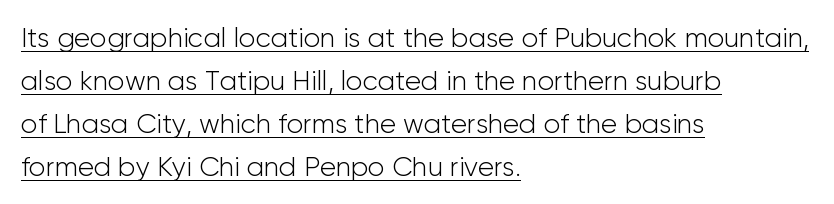
{"italic": "no", "bold": "no", "underline": "yes", "align": "left", "line_spacing": "normal", "line_spacing_ratio": 1.59, "letter_spacing": "normal", "letter_spacing_em": 0.0, "glyph_px": 27}
